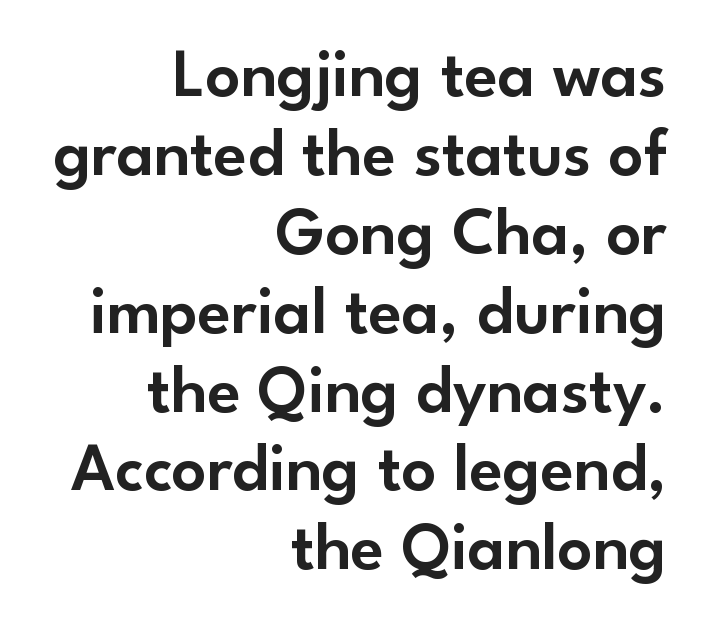
The image shows 68 px sans-serif type, upright; set right-aligned, line spacing 1.16x, normal letter spacing, not underlined; low stroke contrast and a small x-height.
